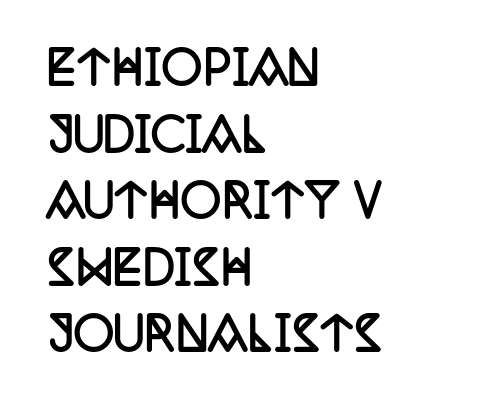
In terms of letterspacing, this is plain default setting. These words are printed bold, with thick strokes throughout. Letters rest on an invisible, unmarked baseline. You can tell it's not italic because the verticals are truly vertical. Serif or sans? Serif — the stroke terminals have little feet.
